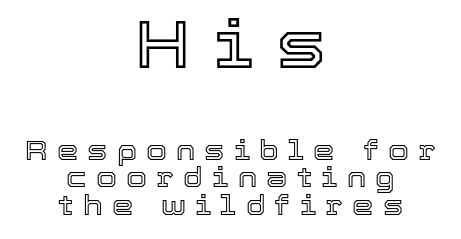
Q: Is the text italic (slanted)? A: No, it is upright.
Q: Is the text underlined? A: No.
Q: How is the paragraph aligned? A: Centered.
Q: Is the spacing between letters normal or unusually wide? A: Unusually wide.
Q: Is the spacing between lines tight, normal or loose? A: Tight.
Q: Which block of text is set in a larger size, the first (top) or the second (bottom)? A: The first (top) one.
Q: Width (condensed, normal, or wide)? A: Normal.
Q: x-height? A: Medium.
Q: Monospaced? A: No.
